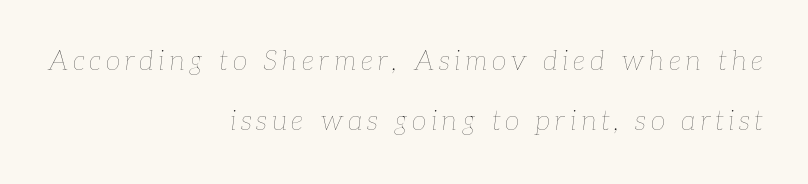
The lettering tilts uniformly, giving the passage an italic look. Quick note: underline off. The vertical gap from one line to the next is large. Heaviness? Minimal to ordinary, like unemphasized prose.
